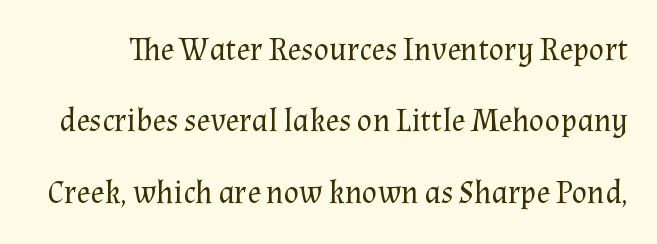
Each word holds together tightly as a unit, with standard inter-letter gaps. This reads as an unemphasized weight, regular at the heaviest. Underlining? Definitely not there. Here the designer chose a conventional face with non-uniform glyph widths.
